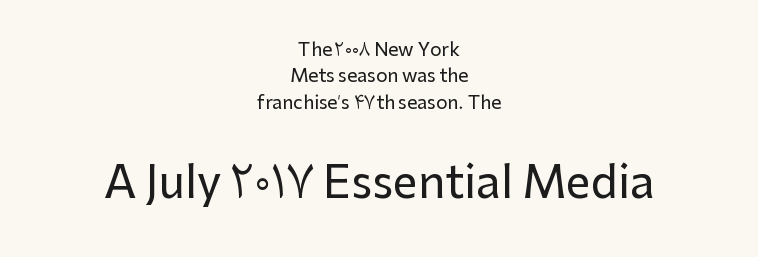
The image shows 44 px sans-serif type, upright; set centered, normal line spacing (1.47x), normal letter spacing, not underlined; the second (bottom) block is 2.44x larger; low stroke contrast and a medium x-height.
